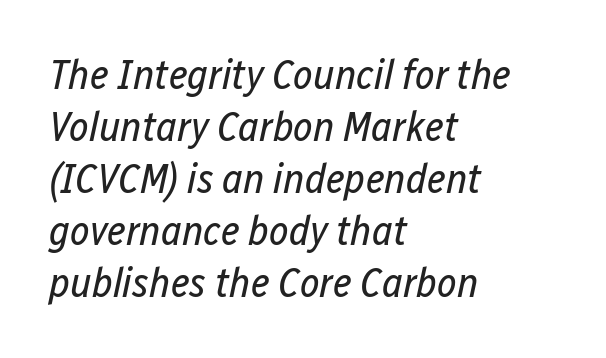
The image shows 42 px regular-weight, condensed type, italic (leaning right); set left-aligned, line spacing 1.24x, normal letter spacing, not underlined; low stroke contrast and a medium x-height.
